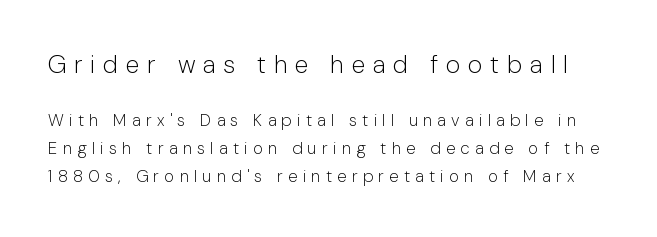
Q: Is the text bold? A: No.
Q: Is the text italic (slanted)? A: No, it is upright.
Q: Is the text underlined? A: No.
Q: Is the spacing between letters normal or unusually wide? A: Unusually wide.
Q: Is the spacing between lines tight, normal or loose? A: Normal.
Q: Which block of text is set in a larger size, the first (top) or the second (bottom)? A: The first (top) one.
